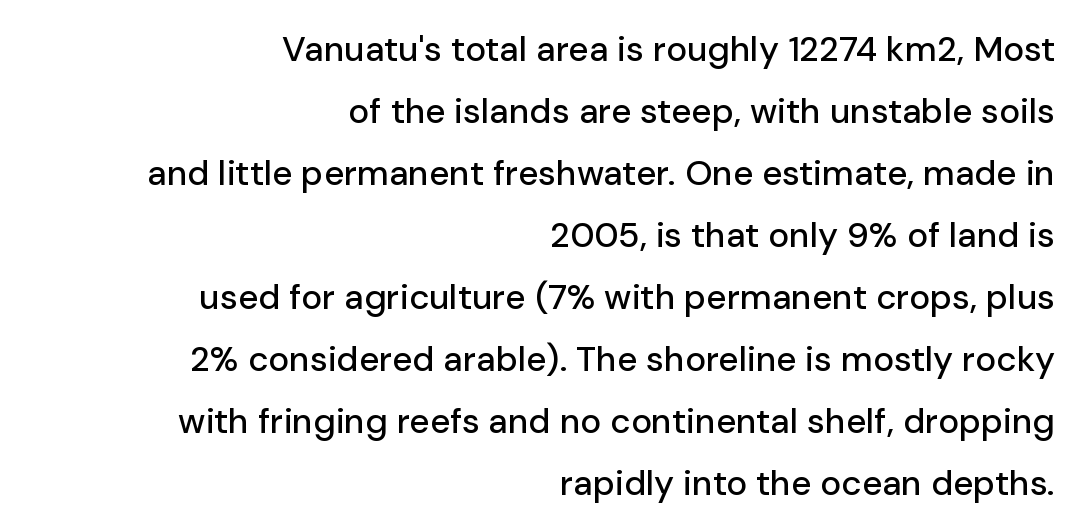
The image shows 35 px sans-serif type, upright; set right-aligned, line spacing 1.77x, normal letter spacing, not underlined; low stroke contrast and a medium x-height.
